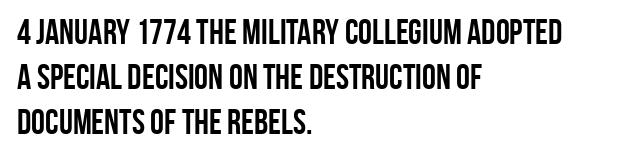
Q: Is the text bold? A: Yes.
Q: Is the text italic (slanted)? A: No, it is upright.
Q: Is the typeface a serif or a sans-serif typeface? A: Sans-serif.
Q: Is the text underlined? A: No.
Q: How is the paragraph aligned? A: Left-aligned.
Q: Is the spacing between letters normal or unusually wide? A: Normal.
Q: Is the spacing between lines tight, normal or loose? A: Normal.
Q: Width (condensed, normal, or wide)? A: Condensed.
Q: Stroke contrast? A: Low.
Q: x-height? A: Large.
Q: Monospaced? A: No.
